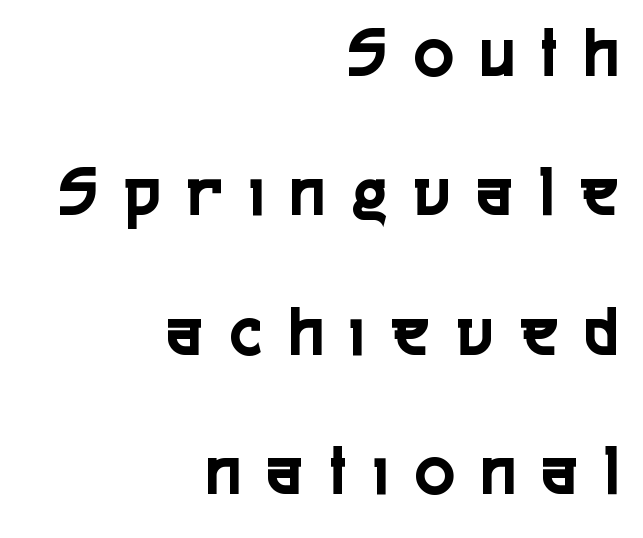
Q: Is the text italic (slanted)? A: No, it is upright.
Q: Is the typeface a serif or a sans-serif typeface? A: Sans-serif.
Q: Is the text underlined? A: No.
Q: How is the paragraph aligned? A: Right-aligned.
Q: Is the spacing between letters normal or unusually wide? A: Unusually wide.
Q: Is the spacing between lines tight, normal or loose? A: Loose.
Q: Width (condensed, normal, or wide)? A: Condensed.
Q: x-height? A: Medium.
Q: Monospaced? A: No.
